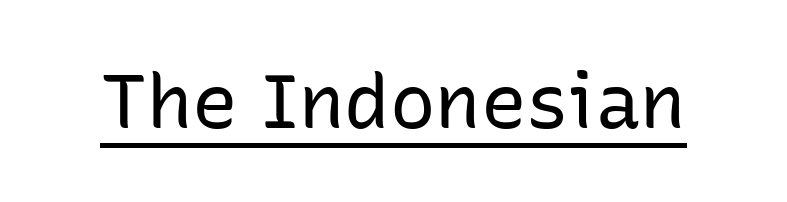
Q: Is the text bold? A: No.
Q: Is the text italic (slanted)? A: No, it is upright.
Q: Is the typeface a serif or a sans-serif typeface? A: Sans-serif.
Q: Is the text underlined? A: Yes.
Q: Is the spacing between letters normal or unusually wide? A: Normal.
Q: Width (condensed, normal, or wide)? A: Normal.
Q: Stroke contrast? A: Low.
Q: x-height? A: Medium.
Q: Monospaced? A: No.
